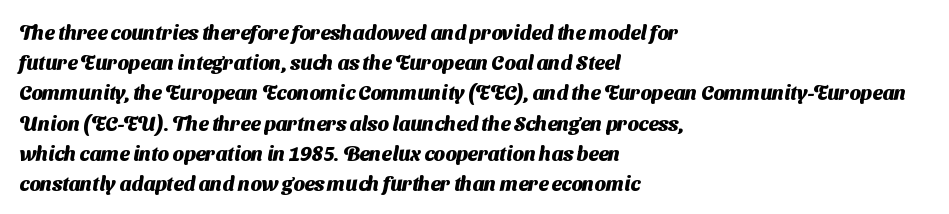
Q: Is the text bold? A: Yes.
Q: Is the text underlined? A: No.
Q: How is the paragraph aligned? A: Left-aligned.
Q: Is the spacing between letters normal or unusually wide? A: Normal.
Q: Is the spacing between lines tight, normal or loose? A: Normal.
